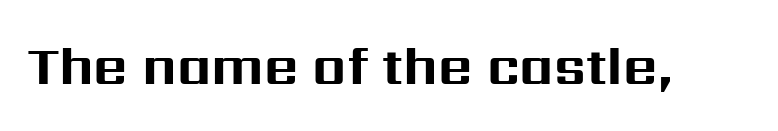
The image shows 53 px bold sans-serif type, upright; set normal letter spacing, not underlined; medium stroke contrast and a medium x-height.
